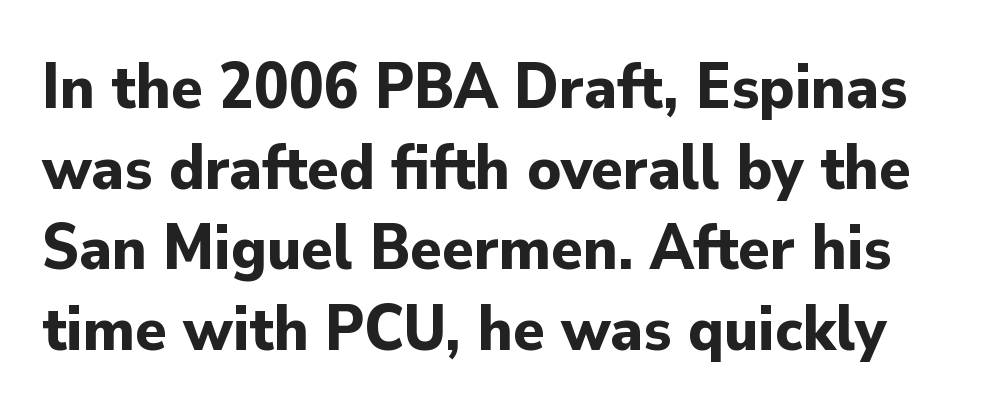
{"serif": "no", "italic": "no", "bold": "yes", "weight": "bold", "width": "normal", "stroke_contrast": "low", "x_height": "small", "monospaced": "no", "underline": "no", "line_spacing_ratio": 1.24, "letter_spacing": "normal", "letter_spacing_em": 0.0, "glyph_px": 65}
